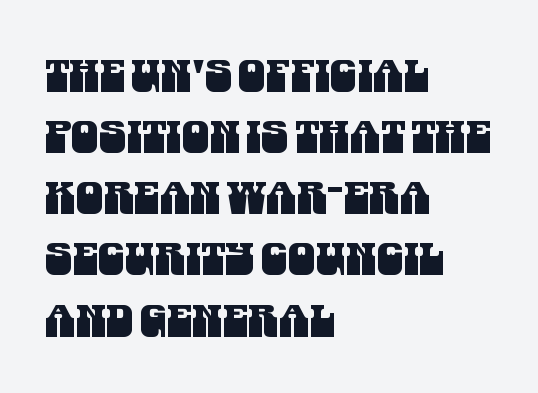
Where is the straight margin? On the left. Font category for this specimen: sans-serif. Is there much room between lines? A standard amount, neither cramped nor airy. The rendering uses natural spacing where letterforms have individual widths. The horizontal fit of the characters is conventional and even. Check under the words: just untouched page.
